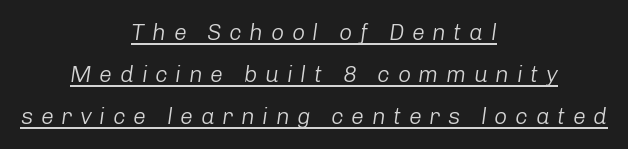
Q: Is the text bold? A: No.
Q: Is the text italic (slanted)? A: Yes, it leans right by about 8 degrees.
Q: Is the text underlined? A: Yes.
Q: How is the paragraph aligned? A: Centered.
Q: Is the spacing between letters normal or unusually wide? A: Unusually wide.
